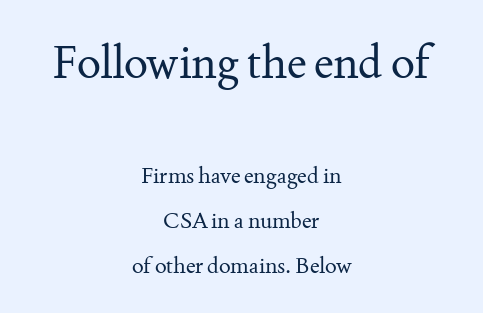
Notice how the passage keeps no hard edge, just a central spine. On a weight scale, this lands at 450 or below. Proportional: the letters do not fall into vertical columns. Yep, those are serifs on the letters. Type size steps down from the first block to the second. A typesetter would call this zero additional tracking.
